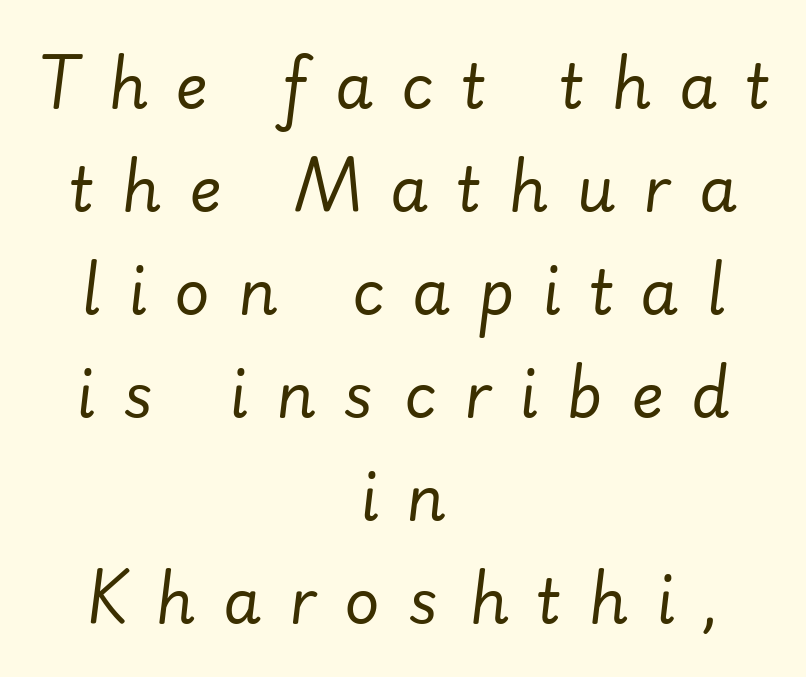
These lines have a slow, spaced-out rhythm from letter to letter. Caption: multi-line text, centered on the measure. The space directly below the letters is spotless. Proportional: the letters do not fall into vertical columns. The typesetting does not lean heavy: it is not bold. Whoever set this chose a conventional vertical rhythm.
